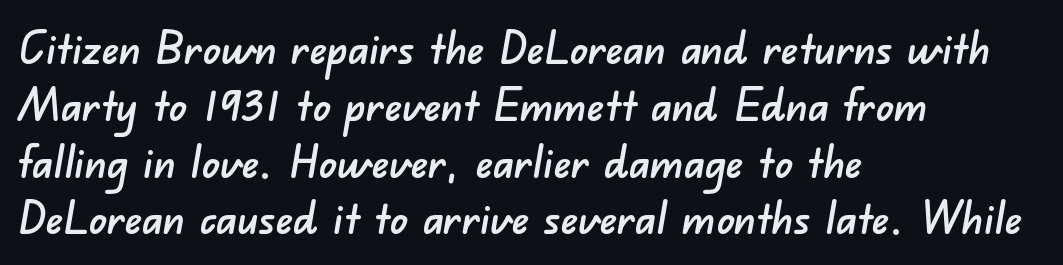
{"serif": "no", "width": "normal", "stroke_contrast": "low", "x_height": "small", "monospaced": "no", "underline": "no", "align": "left", "line_spacing": "normal", "line_spacing_ratio": 1.29, "letter_spacing": "normal", "letter_spacing_em": 0.0, "glyph_px": 44}
